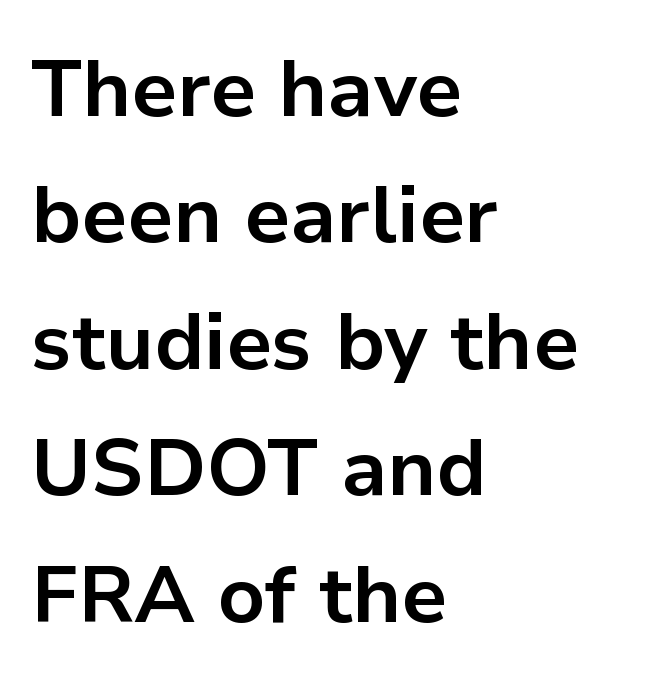
{"serif": "no", "italic": "no", "bold": "yes", "weight": "bold", "width": "normal", "stroke_contrast": "low", "x_height": "medium", "monospaced": "no", "underline": "no", "align": "left", "line_spacing": "normal", "line_spacing_ratio": 1.58, "letter_spacing": "normal", "letter_spacing_em": 0.0, "glyph_px": 80}
